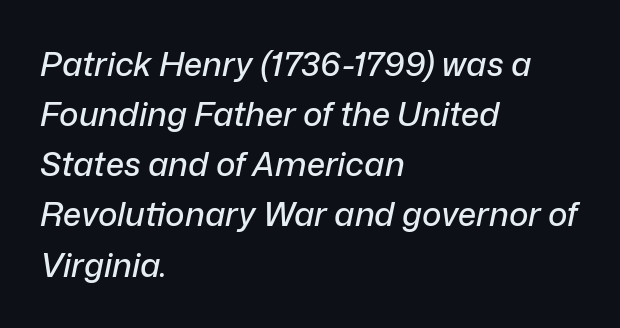
{"italic": "yes", "lean": "right", "slant_degrees": 12, "width": "normal", "stroke_contrast": "low", "x_height": "medium", "monospaced": "no", "underline": "no", "align": "left", "line_spacing": "normal", "line_spacing_ratio": 1.52, "letter_spacing": "normal", "letter_spacing_em": 0.0, "glyph_px": 33}
